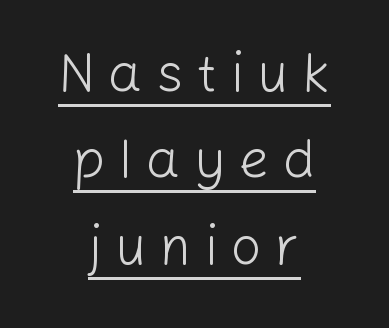
Each stroke keeps to a modest, everyday thickness or less. Each letter keeps its own natural width here, so spacing adapts to shape. In terms of letterform style, serifs are entirely absent. One-word summary of the alignment: center. Interline gaps are of average width in this sample.
